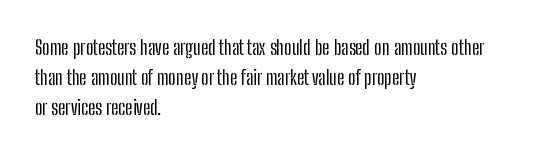
Notice how descenders clear the ascenders below comfortably — that's standard leading. In terms of letterspacing, this is plain default setting. Descender tails drop into unmarked territory. Layout note: lines flush left. The typography opts for an upright posture over an oblique one.
